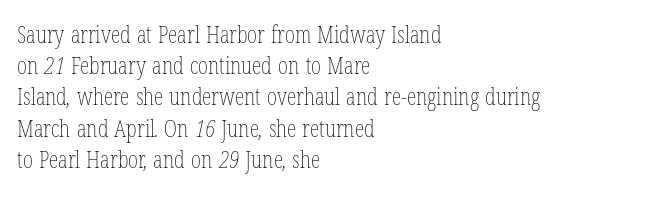
Clear beneath every line of the passage. Does the leading feel generous? No, just average. Students, note that the glyphs here touch the page at normal intervals. Notice how the passage keeps a crisp vertical edge on the left only.
